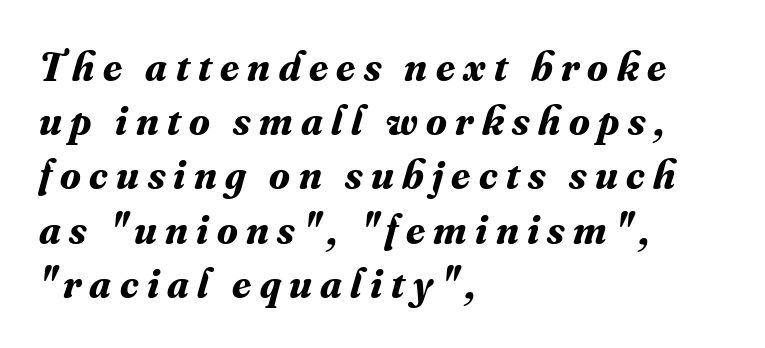
The leading is moderate, giving the passage an even texture. If you drew a ruler down the left edge, every line would touch it. Check under the words: just untouched page. Observe the lean: these are italic letterforms.
